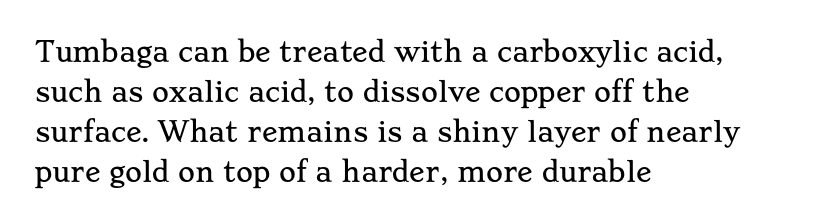
{"italic": "no", "underline": "no", "align": "left", "line_spacing": "normal", "line_spacing_ratio": 1.54, "letter_spacing": "normal", "letter_spacing_em": 0.0, "glyph_px": 26}
